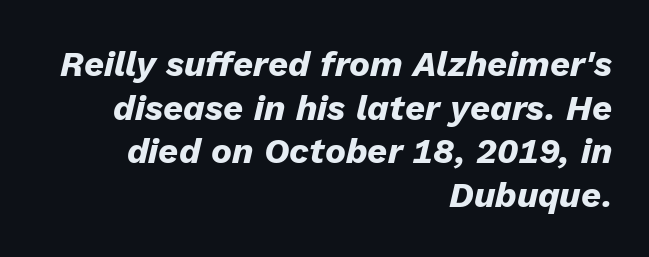
The image shows 35 px heavy type, italic (leaning right); set right-aligned, normal line spacing (1.25x), normal letter spacing, not underlined; low stroke contrast and a medium x-height.
